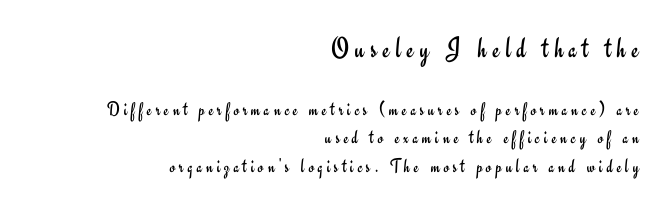
The image shows 30 px regular-weight sans-serif type; set right-aligned, normal line spacing (1.43x), unusually wide letter spacing (+0.2 em), not underlined; the first (top) block is 1.5x larger; low stroke contrast and a small x-height.
